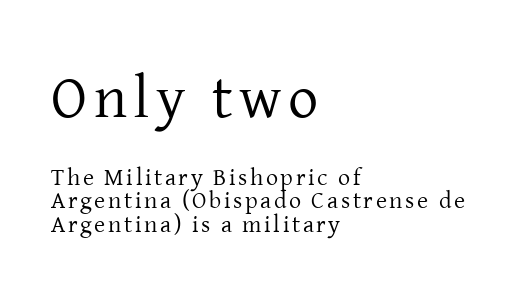
Is this a fixed-width face? No — the glyphs have proportional, varying widths. Is this a sans? No — the strokes have serifs. The rendering anchors every line to the left-hand side. The specimen omits any rule beneath the text block's lines. One glance says dense: line gaps are narrower than usual.
